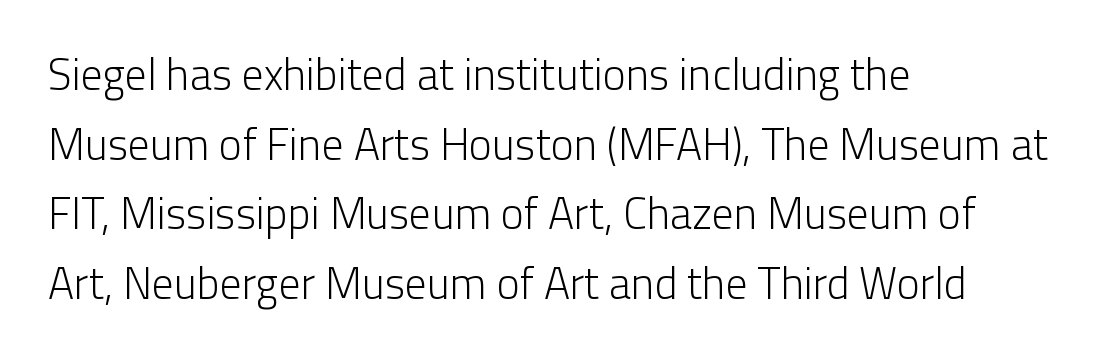
Each letter's strokes conclude bluntly, with no projecting serifs. How would I describe the line gaps? Plain and ordinary. The axis of the letterforms is exactly vertical. The typesetting does not lean heavy: it is not bold. A student would call this left alignment; a typographer would say flush left, rag right.
